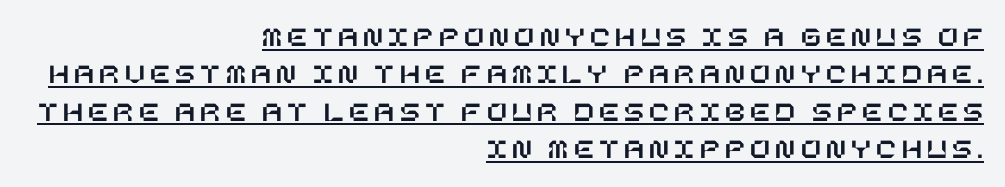
Q: Is the text italic (slanted)? A: No, it is upright.
Q: Is the text underlined? A: Yes.
Q: How is the paragraph aligned? A: Right-aligned.
Q: Is the spacing between lines tight, normal or loose? A: Normal.
Q: Width (condensed, normal, or wide)? A: Normal.
Q: Stroke contrast? A: Low.
Q: x-height? A: Large.
